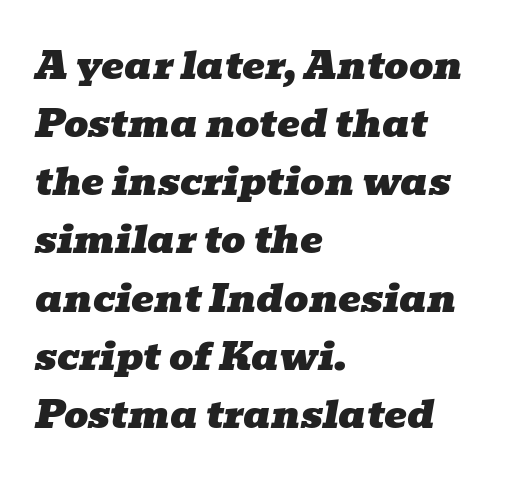
{"serif": "yes", "italic": "yes", "lean": "right", "slant_degrees": 10, "width": "wide", "stroke_contrast": "low", "x_height": "medium", "monospaced": "no", "underline": "no", "align": "left", "line_spacing": "normal", "line_spacing_ratio": 1.53, "letter_spacing": "normal", "letter_spacing_em": 0.0, "glyph_px": 38}
